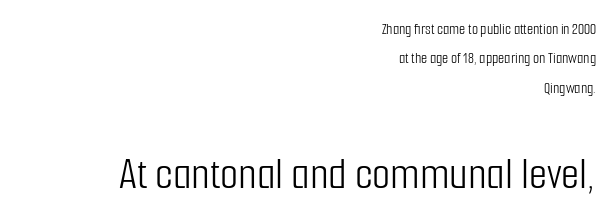
Each word holds together tightly as a unit, with standard inter-letter gaps. Quick note: not italic, upright. The lines in this sample share a right terminus and differ only in where they begin. The characters are drawn with everyday or finer stroke widths. A clean baseline with only descenders dipping below it. Spacing verdict: proportional, widths tailored to each character.
